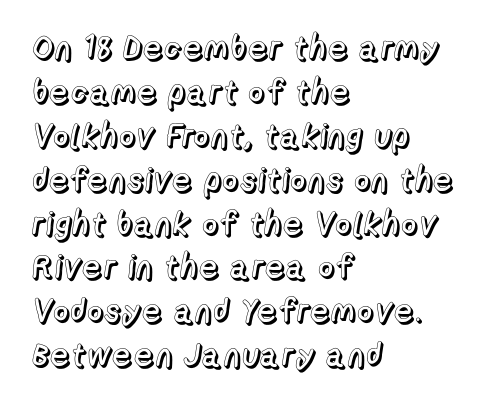
The image shows 33 px text type; set left-aligned, normal line spacing (1.33x), normal letter spacing, not underlined; a medium x-height.
